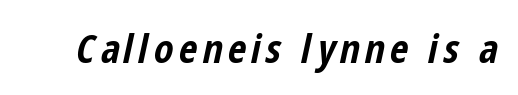
The image shows 40 px bold, condensed type, italic (leaning right); set not underlined; low stroke contrast and a medium x-height.
